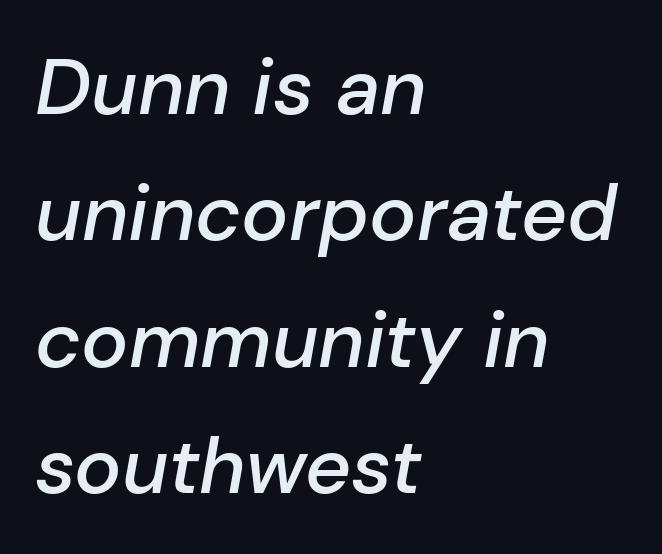
The image shows 79 px semibold type, italic (leaning right); set left-aligned, normal line spacing (1.6x), normal letter spacing, not underlined; low stroke contrast and a medium x-height.
